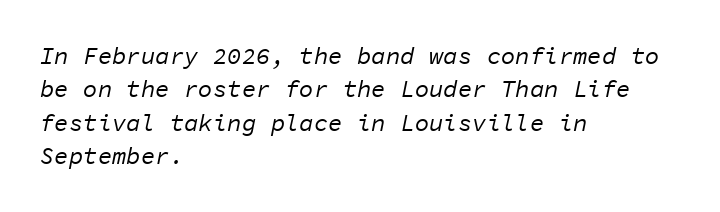
{"italic": "yes", "lean": "right", "slant_degrees": 11, "bold": "no", "underline": "no", "align": "left", "line_spacing": "normal", "line_spacing_ratio": 1.39, "letter_spacing": "normal", "letter_spacing_em": 0.0, "glyph_px": 24}
